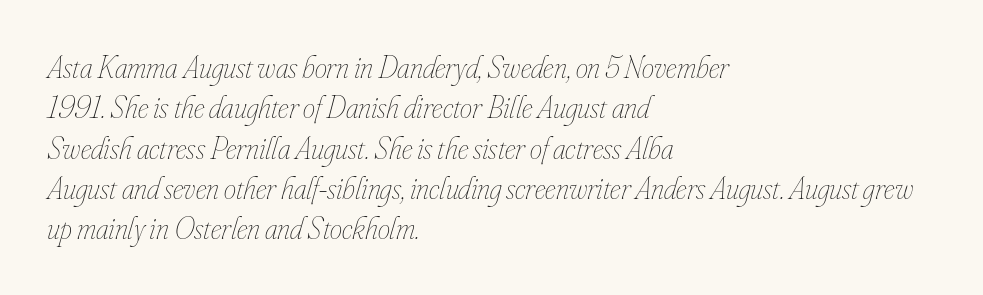
Q: Is the text bold? A: No.
Q: Is the text italic (slanted)? A: Yes, it leans right by about 16 degrees.
Q: Is the text underlined? A: No.
Q: How is the paragraph aligned? A: Left-aligned.
Q: Is the spacing between letters normal or unusually wide? A: Normal.
Q: Is the spacing between lines tight, normal or loose? A: Normal.
Q: Width (condensed, normal, or wide)? A: Condensed.
Q: Stroke contrast? A: Low.
Q: x-height? A: Small.
Q: Monospaced? A: No.
